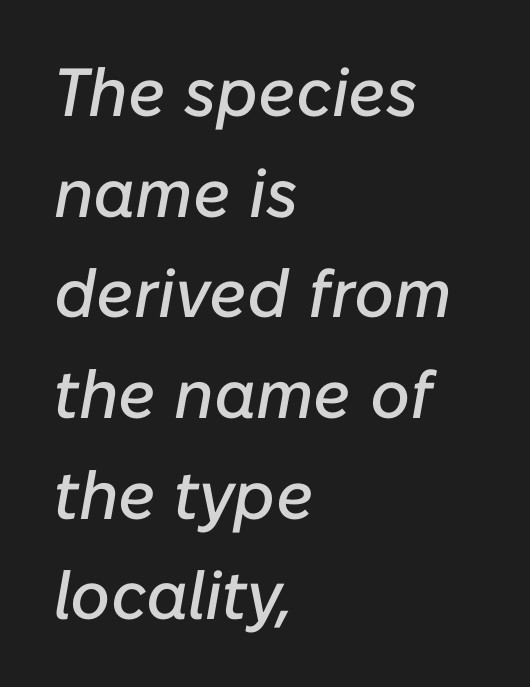
{"italic": "yes", "lean": "right", "slant_degrees": 10, "width": "normal", "stroke_contrast": "low", "x_height": "medium", "monospaced": "no", "underline": "no", "align": "left", "line_spacing": "normal", "line_spacing_ratio": 1.48, "letter_spacing": "normal", "letter_spacing_em": 0.0, "glyph_px": 68}
